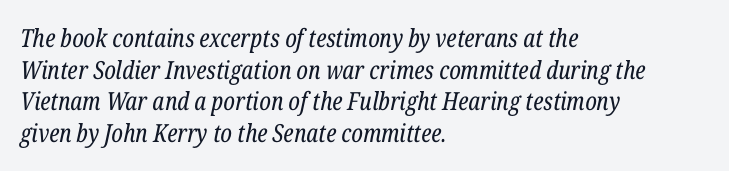
The image shows 25 px text type, italic (leaning right); set left-aligned, normal line spacing (1.27x), normal letter spacing, not underlined.
